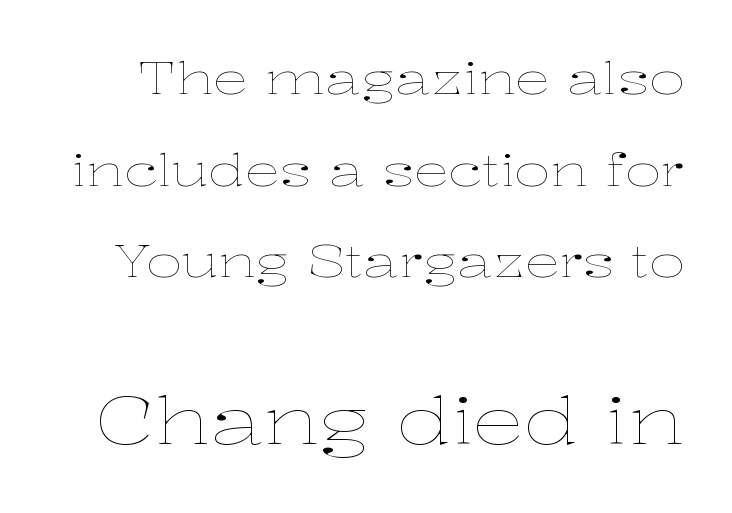
Vertical spacing — loose. Typesetter's note — lower block bumped up in size, upper block left smaller. The passage shown is not bold in any degree. A clean baseline with only descenders dipping below it. Ascenders rise straight up at ninety degrees.
